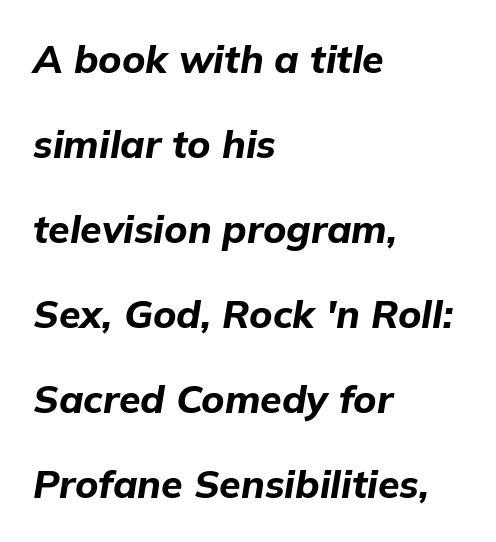
Q: Is the text bold? A: Yes.
Q: Is the text italic (slanted)? A: Yes, it leans right by about 9 degrees.
Q: Is the text underlined? A: No.
Q: How is the paragraph aligned? A: Left-aligned.
Q: Is the spacing between letters normal or unusually wide? A: Normal.
Q: Is the spacing between lines tight, normal or loose? A: Loose.
Q: Width (condensed, normal, or wide)? A: Normal.
Q: Stroke contrast? A: Low.
Q: x-height? A: Medium.
Q: Monospaced? A: No.
